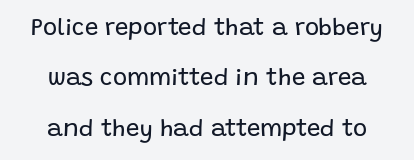
Rows of type keep a wide berth in the vertical direction. There is no visible air inserted between adjacent glyphs. Where is the straight margin? There isn't one; the lines are centered. Is the stroke heavy? The answer is a plain regular-or-lighter. Characters remain perfectly vertical along every line. Any mark beneath the type? The region is blank.
